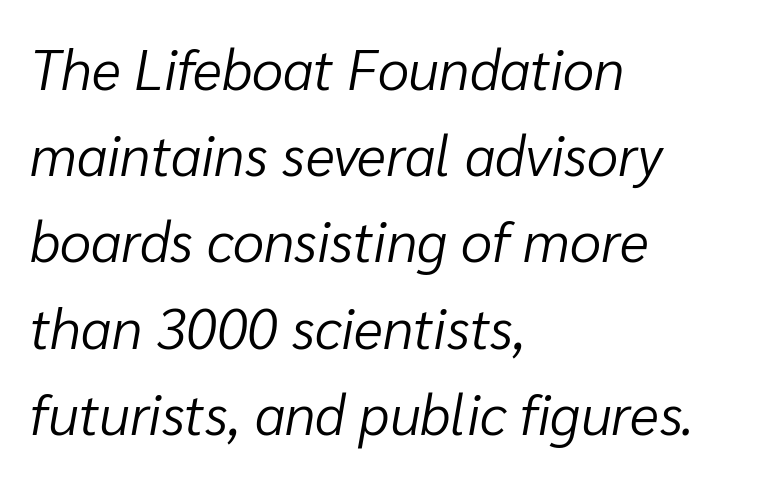
{"italic": "yes", "lean": "right", "slant_degrees": 10, "bold": "no", "weight": "light", "width": "normal", "stroke_contrast": "low", "x_height": "medium", "monospaced": "no", "underline": "no", "align": "left", "line_spacing": "normal", "line_spacing_ratio": 1.54, "letter_spacing": "normal", "letter_spacing_em": 0.0, "glyph_px": 56}
